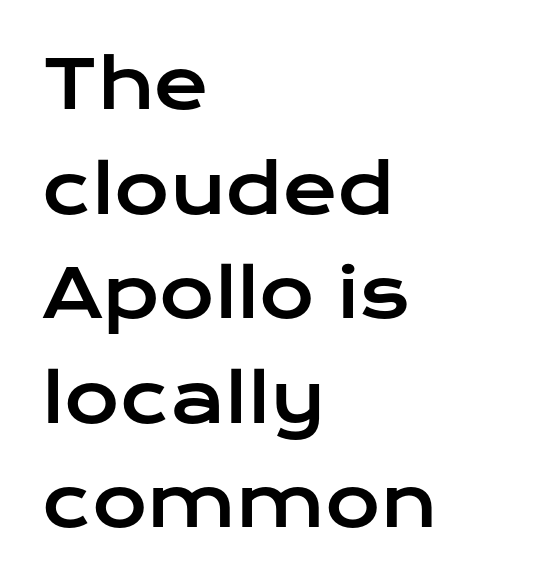
{"serif": "no", "italic": "no", "width": "wide", "stroke_contrast": "low", "x_height": "medium", "monospaced": "no", "underline": "no", "align": "left", "line_spacing": "normal", "line_spacing_ratio": 1.56, "letter_spacing": "normal", "letter_spacing_em": 0.0, "glyph_px": 67}
